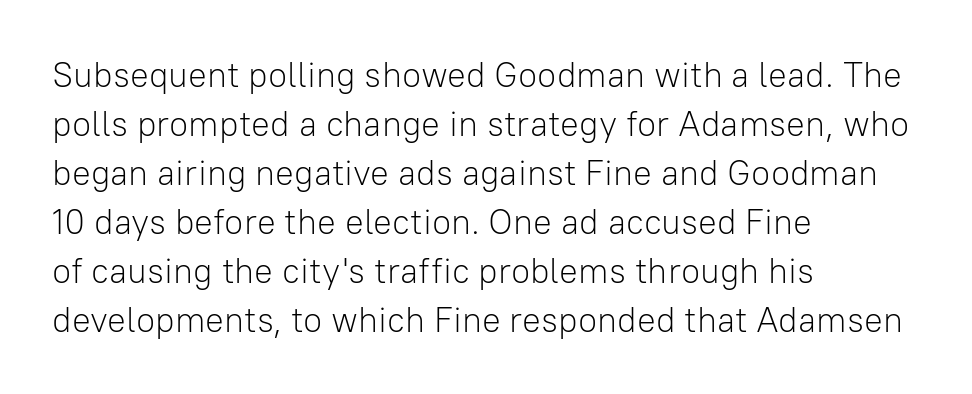
{"serif": "no", "italic": "no", "bold": "no", "weight": "light", "width": "normal", "stroke_contrast": "low", "x_height": "medium", "monospaced": "no", "underline": "no", "align": "left", "line_spacing": "normal", "line_spacing_ratio": 1.4, "letter_spacing": "normal", "letter_spacing_em": 0.0, "glyph_px": 35}
